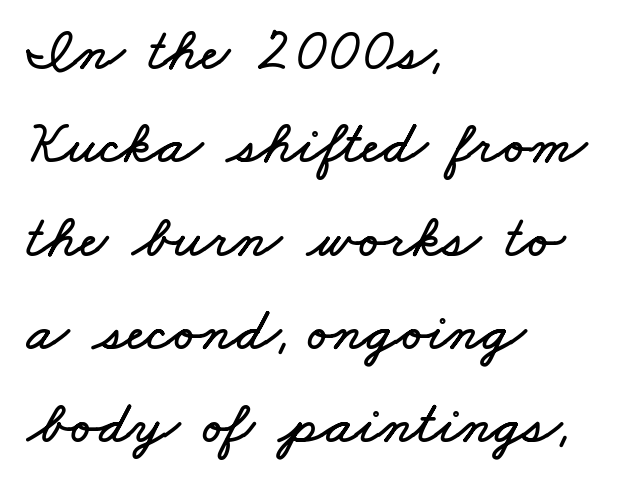
The image shows 61 px wide type; set left-aligned, normal line spacing (1.53x), normal letter spacing, not underlined; low stroke contrast and a small x-height.
